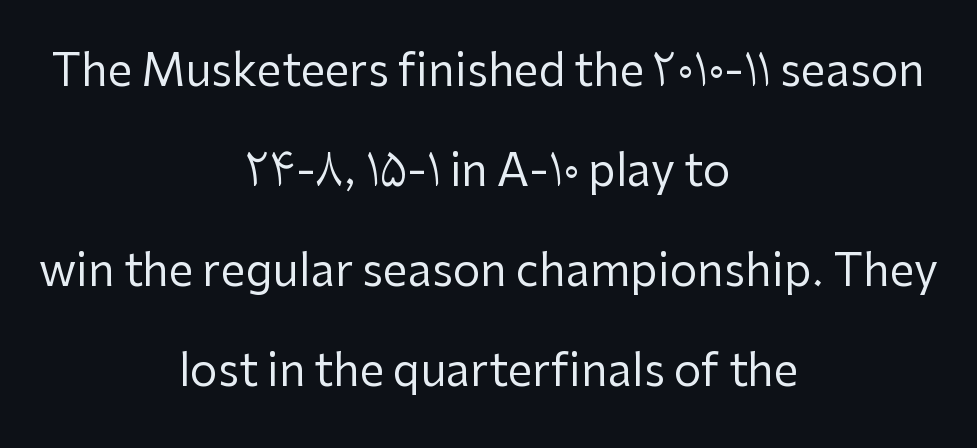
{"serif": "no", "italic": "no", "bold": "no", "weight": "regular", "width": "normal", "stroke_contrast": "low", "x_height": "medium", "monospaced": "no", "underline": "no", "align": "center", "line_spacing": "loose", "line_spacing_ratio": 2.27, "letter_spacing": "normal", "letter_spacing_em": 0.0, "glyph_px": 44}
